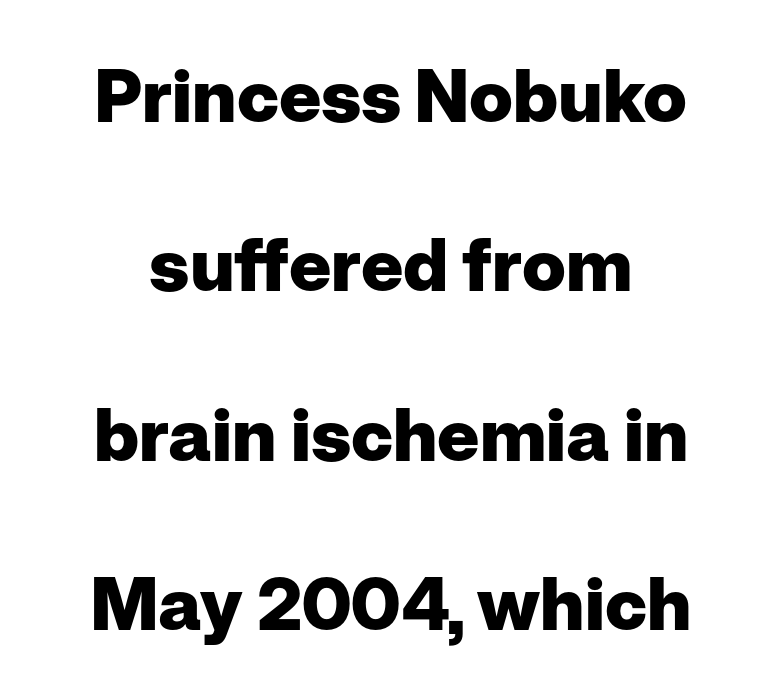
{"serif": "no", "italic": "no", "bold": "yes", "weight": "heavy", "width": "normal", "stroke_contrast": "low", "x_height": "medium", "monospaced": "no", "underline": "no", "line_spacing": "loose", "line_spacing_ratio": 2.32, "letter_spacing": "normal", "letter_spacing_em": 0.0, "glyph_px": 73}
